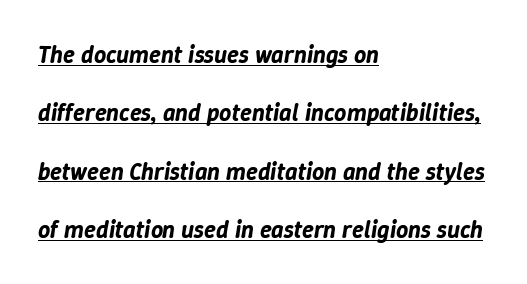
{"italic": "yes", "lean": "right", "slant_degrees": 9, "underline": "yes", "align": "left", "line_spacing": "loose", "line_spacing_ratio": 2.43, "letter_spacing": "normal", "letter_spacing_em": 0.0, "glyph_px": 24}
